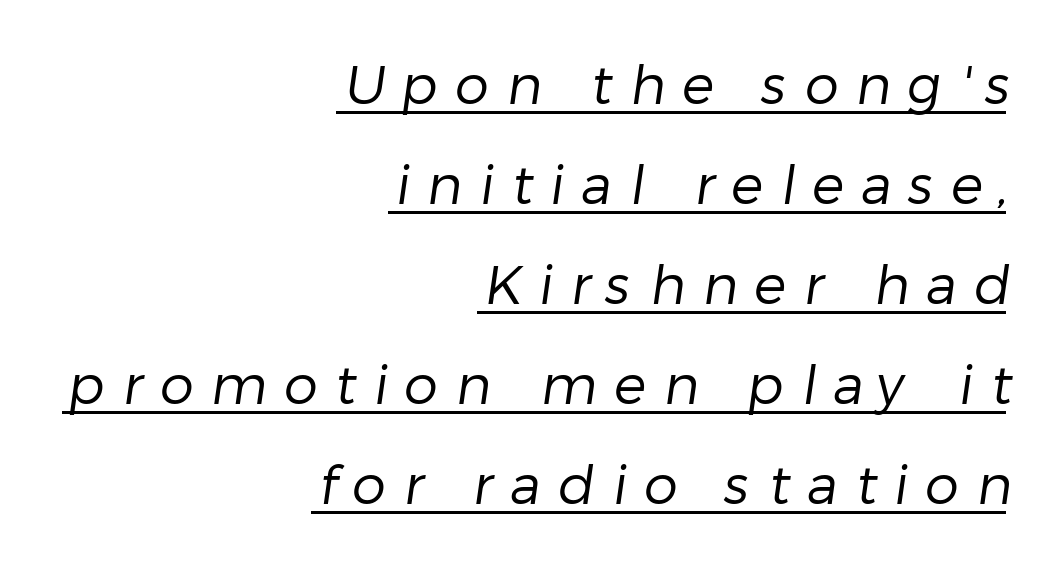
The image shows 54 px regular-weight sans-serif type; set right-aligned, line spacing 1.85x, unusually wide letter spacing (+0.32 em), underlined; low stroke contrast and a medium x-height.
